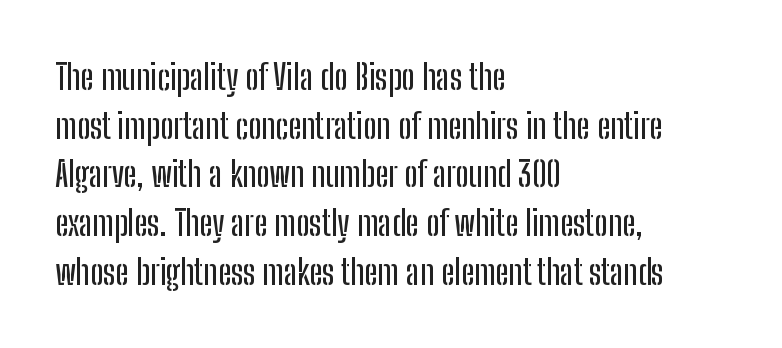
{"serif": "no", "italic": "no", "width": "condensed", "stroke_contrast": "low", "x_height": "medium", "monospaced": "no", "underline": "no", "align": "left", "line_spacing": "normal", "line_spacing_ratio": 1.39, "letter_spacing": "normal", "letter_spacing_em": 0.0, "glyph_px": 35}
